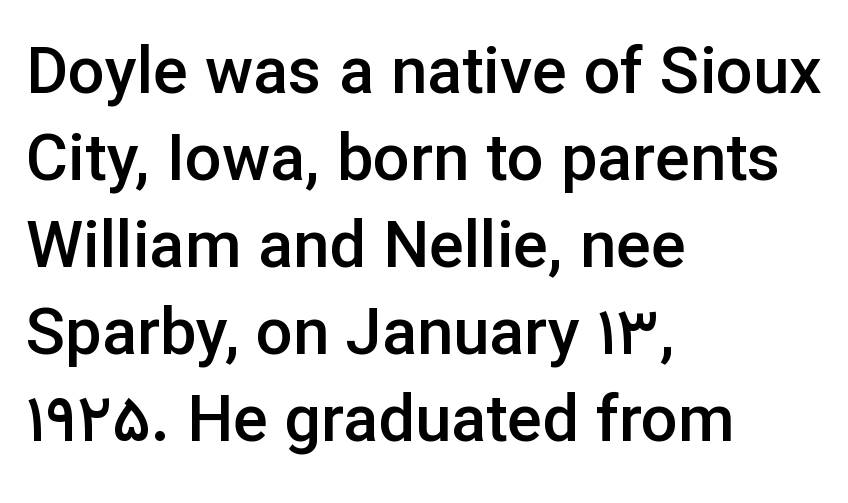
Q: Is the text bold? A: Semi-bold.
Q: Is the text italic (slanted)? A: No, it is upright.
Q: Is the typeface a serif or a sans-serif typeface? A: Sans-serif.
Q: Is the text underlined? A: No.
Q: How is the paragraph aligned? A: Left-aligned.
Q: Is the spacing between letters normal or unusually wide? A: Normal.
Q: Is the spacing between lines tight, normal or loose? A: Normal.
Q: Width (condensed, normal, or wide)? A: Normal.
Q: Stroke contrast? A: Low.
Q: x-height? A: Medium.
Q: Monospaced? A: No.
